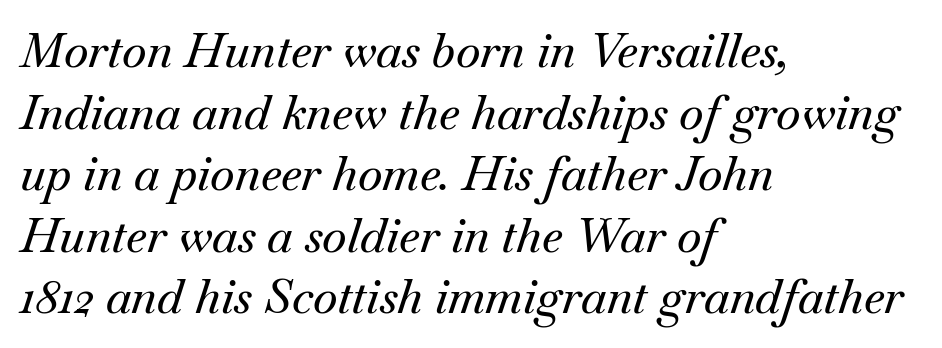
{"serif": "yes", "italic": "yes", "lean": "right", "slant_degrees": 18, "width": "normal", "stroke_contrast": "medium", "x_height": "small", "monospaced": "no", "underline": "no", "align": "left", "line_spacing": "normal", "line_spacing_ratio": 1.31, "letter_spacing": "normal", "letter_spacing_em": 0.0, "glyph_px": 47}
